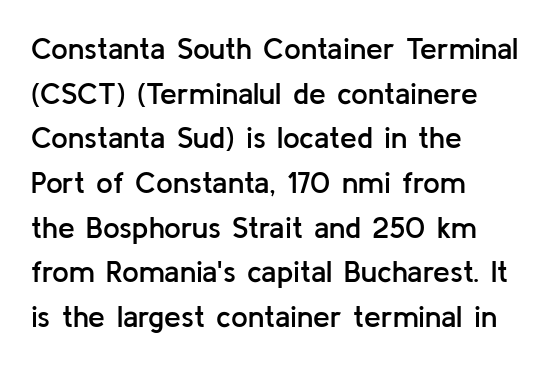
{"serif": "no", "italic": "no", "bold": "semi", "weight": "semibold", "width": "normal", "stroke_contrast": "low", "x_height": "medium", "monospaced": "no", "underline": "no", "align": "left", "line_spacing": "normal", "line_spacing_ratio": 1.49, "letter_spacing": "normal", "letter_spacing_em": 0.0, "glyph_px": 30}
